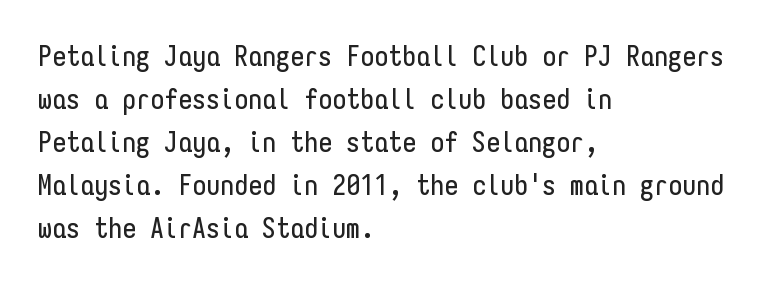
Q: Is the text italic (slanted)? A: No, it is upright.
Q: Is the typeface a serif or a sans-serif typeface? A: Sans-serif.
Q: Is the text underlined? A: No.
Q: How is the paragraph aligned? A: Left-aligned.
Q: Is the spacing between letters normal or unusually wide? A: Normal.
Q: Is the spacing between lines tight, normal or loose? A: Normal.
Q: Width (condensed, normal, or wide)? A: Condensed.
Q: Stroke contrast? A: Low.
Q: x-height? A: Medium.
Q: Monospaced? A: Yes.
